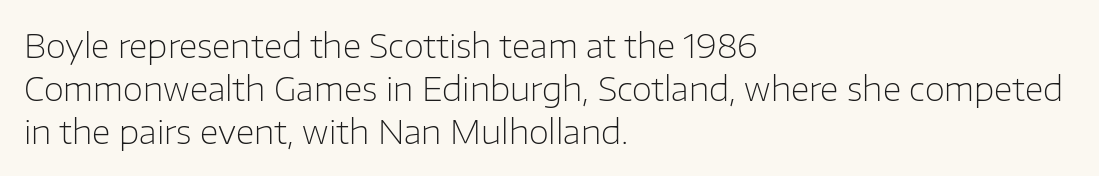
{"serif": "no", "italic": "no", "bold": "no", "weight": "light", "width": "normal", "stroke_contrast": "low", "x_height": "medium", "monospaced": "no", "underline": "no", "align": "left", "line_spacing": "normal", "line_spacing_ratio": 1.3, "letter_spacing": "normal", "letter_spacing_em": 0.0, "glyph_px": 33}
